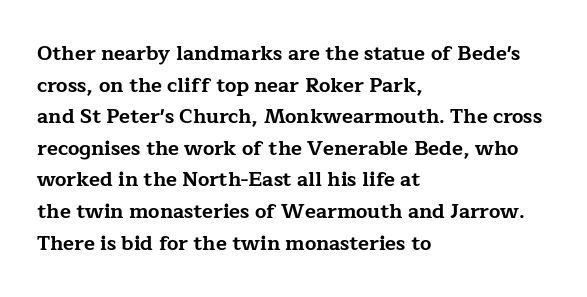
The image shows 20 px bold type, upright; set left-aligned, normal line spacing (1.58x), normal letter spacing, not underlined.
